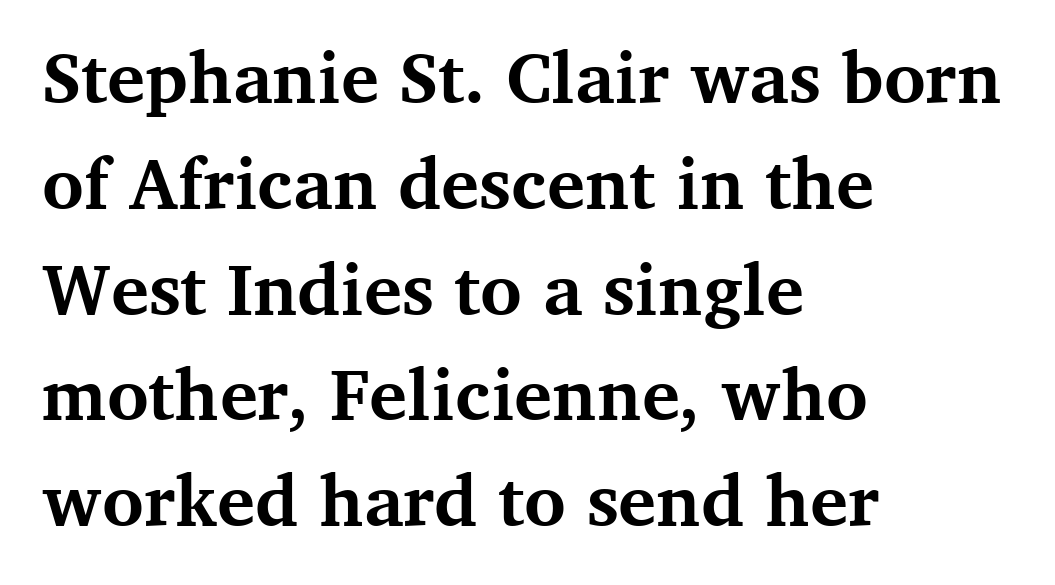
{"serif": "yes", "italic": "no", "bold": "yes", "weight": "bold", "width": "normal", "stroke_contrast": "medium", "x_height": "medium", "monospaced": "no", "underline": "no", "align": "left", "line_spacing": "normal", "line_spacing_ratio": 1.49, "letter_spacing": "normal", "letter_spacing_em": 0.0, "glyph_px": 71}
